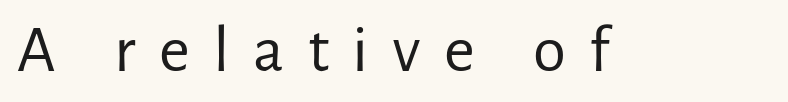
{"serif": "no", "italic": "no", "bold": "no", "weight": "regular", "width": "normal", "stroke_contrast": "low", "x_height": "medium", "monospaced": "no", "underline": "no", "letter_spacing": "wide", "letter_spacing_em": 0.35, "glyph_px": 67}
